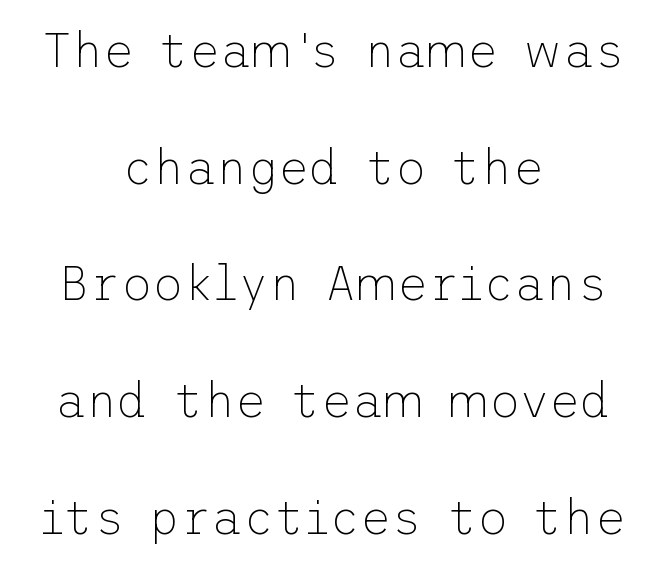
{"serif": "no", "italic": "no", "bold": "no", "weight": "thin", "width": "normal", "stroke_contrast": "low", "x_height": "medium", "underline": "no", "align": "center", "line_spacing": "loose", "line_spacing_ratio": 2.43, "letter_spacing": "normal", "letter_spacing_em": 0.0, "glyph_px": 48}
